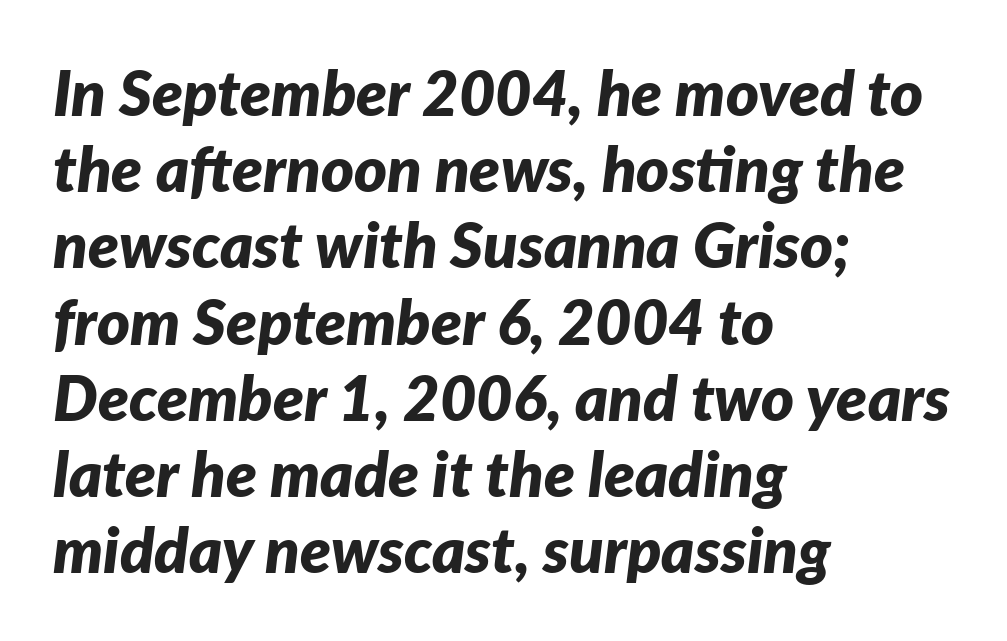
Proportional: the letters do not fall into vertical columns. The rendering keeps characters at their native spacing. This sample uses an oblique cut, with every glyph tilted off the vertical. Notice how the passage keeps a crisp vertical edge on the left only. The area under the type is left untouched.
